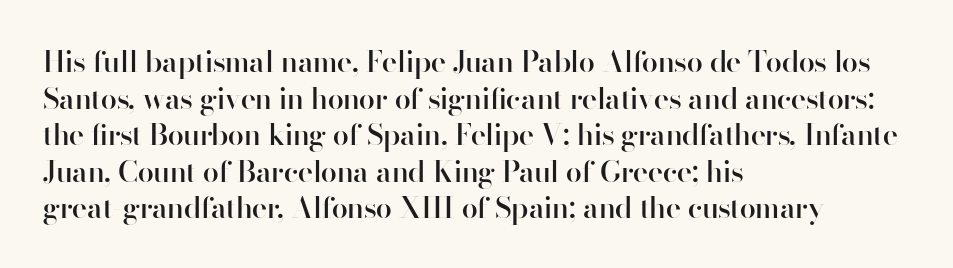
Q: Is the text bold? A: Semi-bold.
Q: Is the text italic (slanted)? A: No, it is upright.
Q: Is the typeface a serif or a sans-serif typeface? A: Sans-serif.
Q: Is the text underlined? A: No.
Q: How is the paragraph aligned? A: Left-aligned.
Q: Is the spacing between letters normal or unusually wide? A: Normal.
Q: Is the spacing between lines tight, normal or loose? A: Normal.
Q: Width (condensed, normal, or wide)? A: Normal.
Q: Stroke contrast? A: High.
Q: x-height? A: Small.
Q: Monospaced? A: No.
